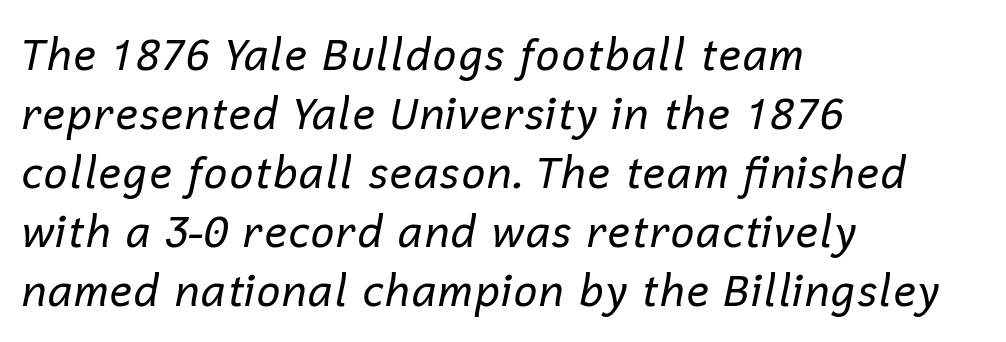
{"italic": "yes", "lean": "right", "slant_degrees": 12, "bold": "no", "weight": "regular", "width": "normal", "stroke_contrast": "low", "x_height": "medium", "monospaced": "no", "underline": "no", "align": "left", "line_spacing": "normal", "line_spacing_ratio": 1.37, "letter_spacing": "normal", "letter_spacing_em": 0.0, "glyph_px": 43}
